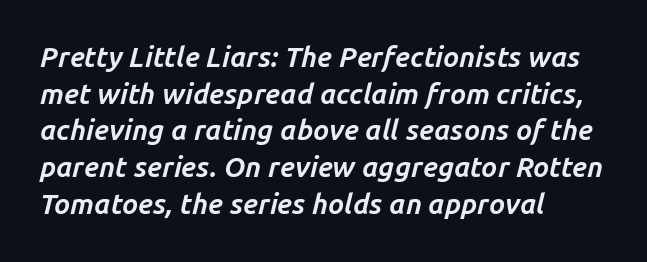
{"italic": "yes", "lean": "right", "slant_degrees": 14, "bold": "yes", "weight": "bold", "width": "normal", "stroke_contrast": "low", "x_height": "medium", "monospaced": "no", "underline": "no", "align": "left", "line_spacing": "normal", "line_spacing_ratio": 1.31, "letter_spacing": "normal", "letter_spacing_em": 0.0, "glyph_px": 28}
